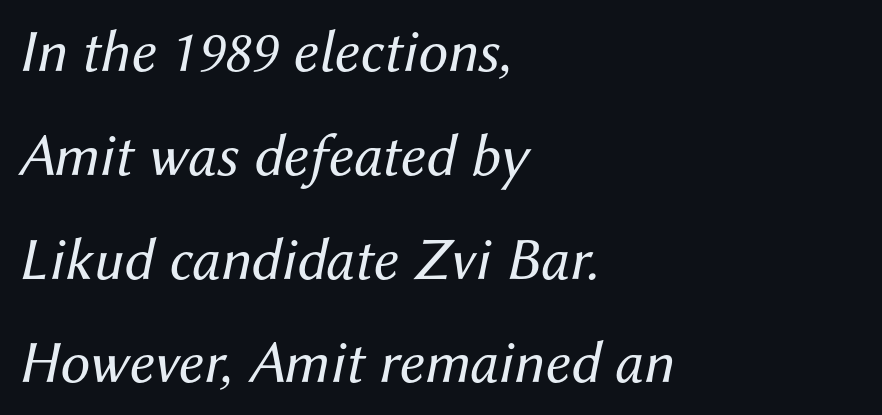
Note the varied advance widths — an 'i' is clearly narrower than an 'm'. The gap between lines stays unmarked. In CSS terms this would be text-align: left. The face used here has a pronounced slope to its letters. A typesetter would call this zero additional tracking.
